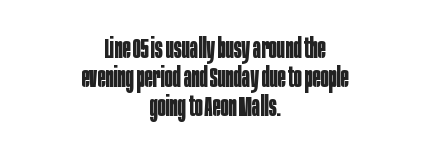
{"italic": "no", "bold": "yes", "underline": "no", "align": "center", "line_spacing": "tight", "line_spacing_ratio": 1.08, "letter_spacing": "normal", "letter_spacing_em": 0.0, "glyph_px": 27}
